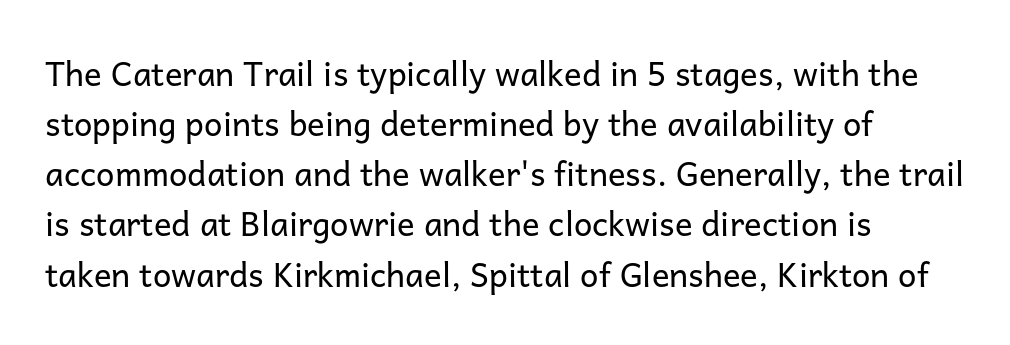
Q: Is the text bold? A: No.
Q: Is the text italic (slanted)? A: No, it is upright.
Q: Is the typeface a serif or a sans-serif typeface? A: Sans-serif.
Q: Is the text underlined? A: No.
Q: How is the paragraph aligned? A: Left-aligned.
Q: Is the spacing between letters normal or unusually wide? A: Normal.
Q: Is the spacing between lines tight, normal or loose? A: Normal.
Q: Width (condensed, normal, or wide)? A: Normal.
Q: Stroke contrast? A: Low.
Q: x-height? A: Medium.
Q: Monospaced? A: No.
